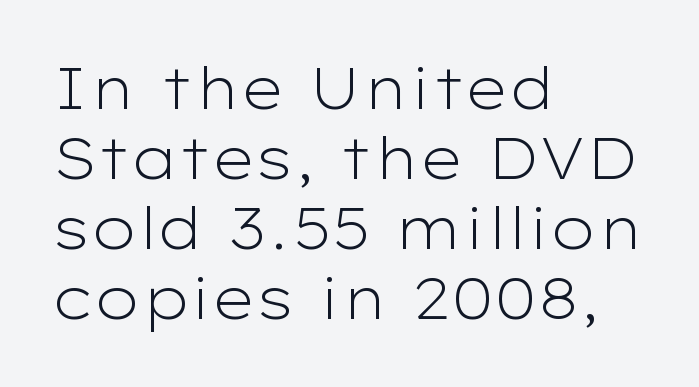
{"serif": "no", "italic": "no", "bold": "no", "weight": "light", "width": "wide", "stroke_contrast": "low", "x_height": "medium", "monospaced": "no", "underline": "no", "align": "left", "line_spacing_ratio": 1.23, "letter_spacing": "normal", "letter_spacing_em": 0.0, "glyph_px": 57}
